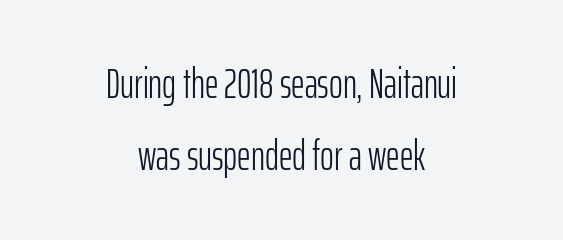
Has an underline been added? It has not. If you folded the block vertically in half, each line would mirror itself in length. You can tell it's not italic because the verticals are truly vertical. Nope, no serifs anywhere on these letters.
